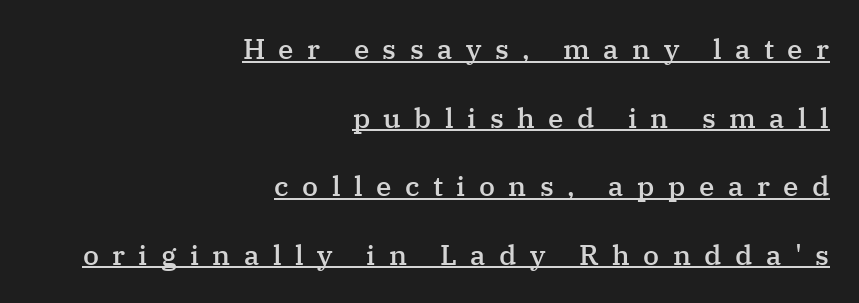
The image shows 28 px semibold serif type, upright; set right-aligned, loose line spacing (2.45x), unusually wide letter spacing (+0.48 em), underlined; medium stroke contrast and a medium x-height.
